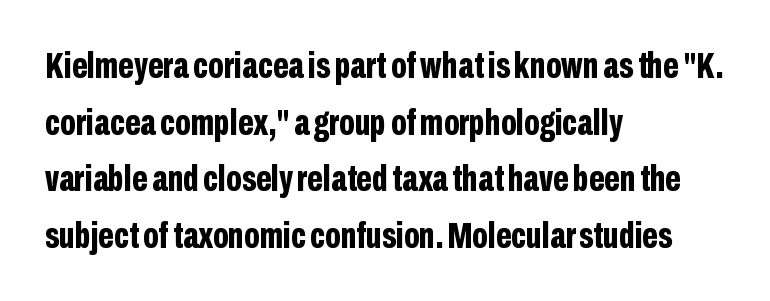
Do the letters lean? They stand straight. The rendering anchors every line to the left-hand side. Horizontal bands of white between lines are of average thickness. This rendering leaves character spacing at its baseline value. You can tell from the bare stems that sans-serif type was used.
